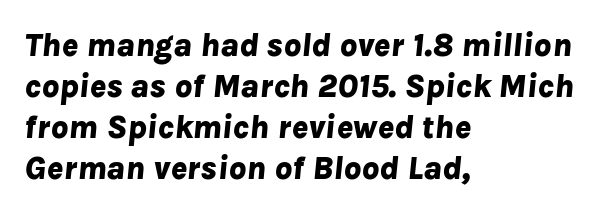
Typeset ragged right — the left edge is the straight one. This rendering leaves character spacing at its baseline value. Underlining? Definitely not there. Characters are canted at an angle relative to the baseline's perpendicular. The rendering uses natural spacing where letterforms have individual widths.
